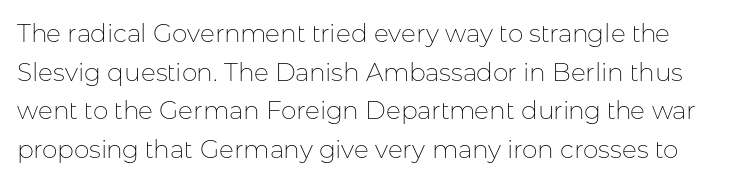
The image shows 25 px text type, upright; set normal line spacing (1.55x), normal letter spacing, not underlined.
